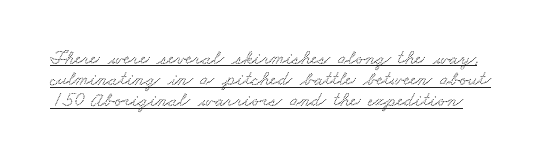
Q: Is the text underlined? A: Yes.
Q: Is the spacing between letters normal or unusually wide? A: Normal.
Q: Is the spacing between lines tight, normal or loose? A: Tight.
